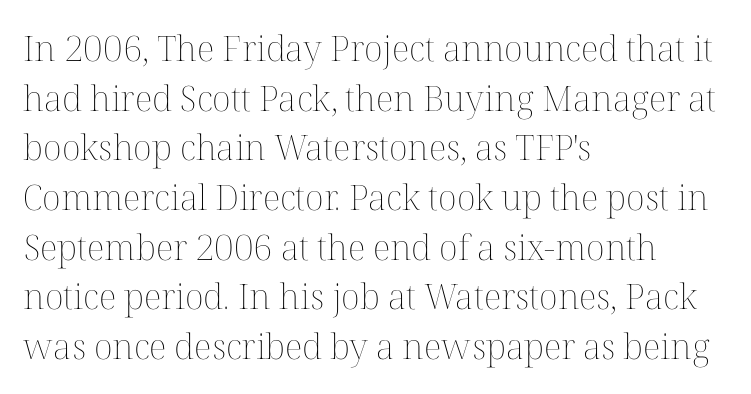
Q: Is the text bold? A: No.
Q: Is the text italic (slanted)? A: No, it is upright.
Q: Is the text underlined? A: No.
Q: How is the paragraph aligned? A: Left-aligned.
Q: Is the spacing between letters normal or unusually wide? A: Normal.
Q: Is the spacing between lines tight, normal or loose? A: Normal.
Q: Width (condensed, normal, or wide)? A: Normal.
Q: Stroke contrast? A: Medium.
Q: x-height? A: Medium.
Q: Monospaced? A: No.
